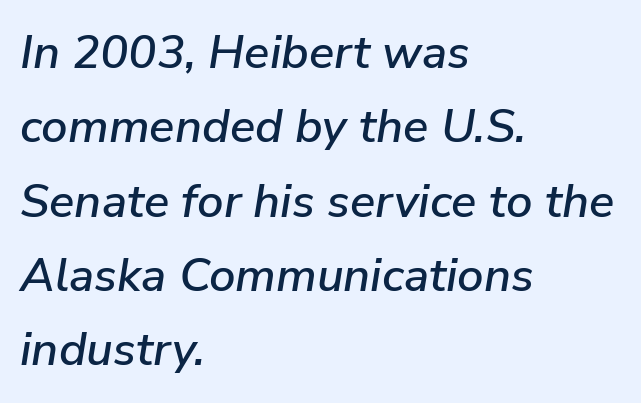
Q: Is the text italic (slanted)? A: Yes, it leans right by about 9 degrees.
Q: Is the text underlined? A: No.
Q: How is the paragraph aligned? A: Left-aligned.
Q: Is the spacing between letters normal or unusually wide? A: Normal.
Q: Is the spacing between lines tight, normal or loose? A: Normal.
Q: Width (condensed, normal, or wide)? A: Normal.
Q: Stroke contrast? A: Low.
Q: x-height? A: Medium.
Q: Monospaced? A: No.
